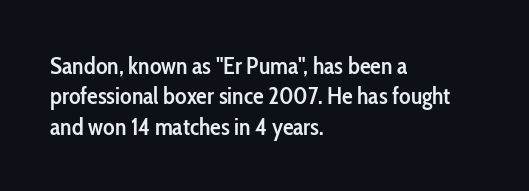
The image shows 24 px text type, upright; set left-aligned, normal line spacing (1.27x), normal letter spacing, not underlined.
